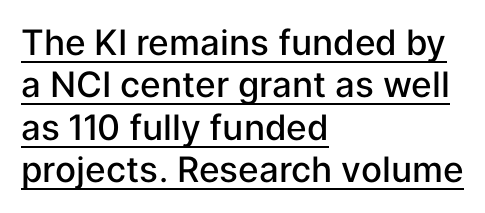
{"serif": "no", "italic": "no", "bold": "semi", "weight": "semibold", "width": "normal", "stroke_contrast": "low", "x_height": "medium", "monospaced": "no", "underline": "yes", "align": "left", "line_spacing_ratio": 1.21, "letter_spacing": "normal", "letter_spacing_em": 0.0, "glyph_px": 35}
